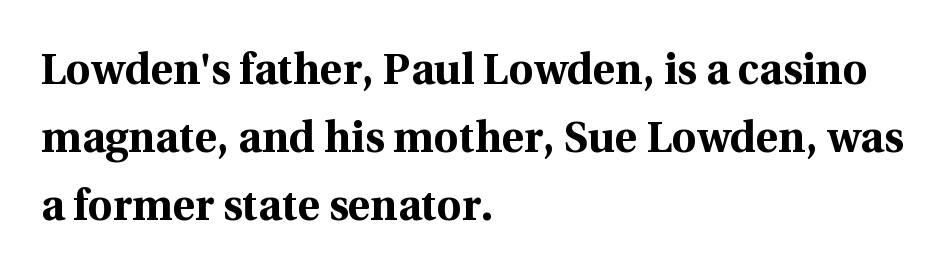
{"serif": "yes", "italic": "no", "bold": "yes", "weight": "bold", "width": "normal", "x_height": "medium", "monospaced": "no", "underline": "no", "align": "left", "line_spacing": "normal", "line_spacing_ratio": 1.58, "letter_spacing": "normal", "letter_spacing_em": 0.0, "glyph_px": 43}
